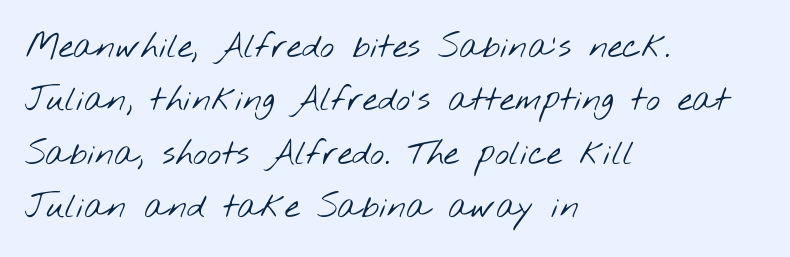
{"serif": "no", "bold": "no", "weight": "light", "width": "wide", "stroke_contrast": "low", "x_height": "small", "monospaced": "no", "underline": "no", "align": "left", "line_spacing": "normal", "line_spacing_ratio": 1.57, "letter_spacing": "normal", "letter_spacing_em": 0.0, "glyph_px": 34}
